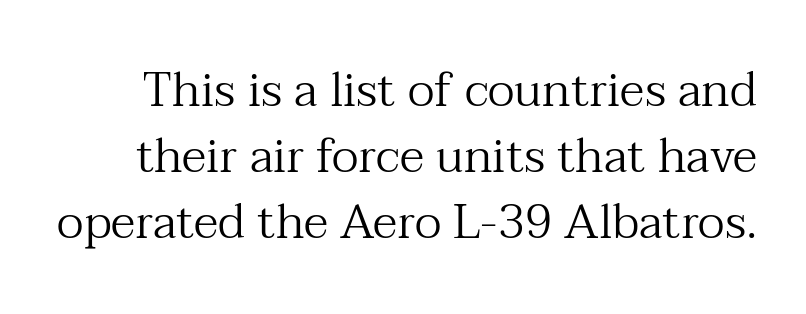
This sample has the flowing, uneven cadence of proportional lettering. These lines keep a tight, regular rhythm from letter to letter. Vertical stems look standard width or narrower in stroke. The block of text has a typical density, with ordinary space between rows. Descenders are the only things crossing below the line.
